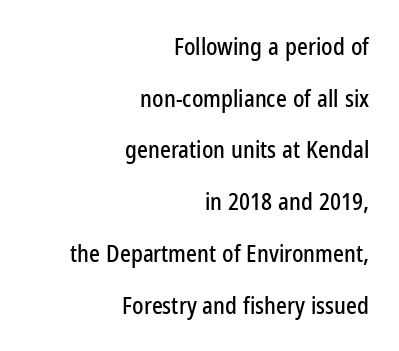
The image shows 23 px text type, upright; set right-aligned, loose line spacing (2.25x), normal letter spacing, not underlined.
